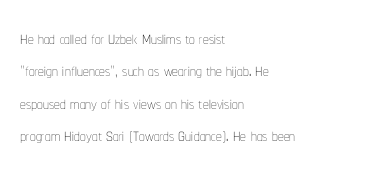
{"italic": "no", "bold": "no", "underline": "no", "align": "left", "line_spacing": "normal", "line_spacing_ratio": 1.41, "letter_spacing": "normal", "letter_spacing_em": 0.0, "glyph_px": 23}
